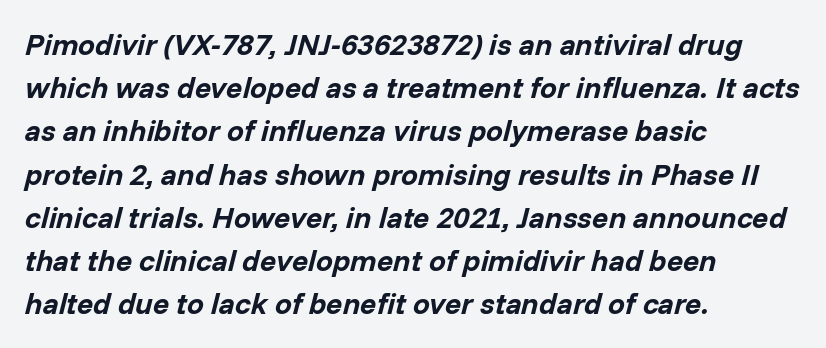
{"italic": "yes", "lean": "right", "slant_degrees": 14, "bold": "yes", "weight": "bold", "width": "normal", "stroke_contrast": "low", "x_height": "medium", "monospaced": "no", "underline": "no", "align": "left", "line_spacing": "normal", "line_spacing_ratio": 1.44, "letter_spacing": "normal", "letter_spacing_em": 0.0, "glyph_px": 30}
